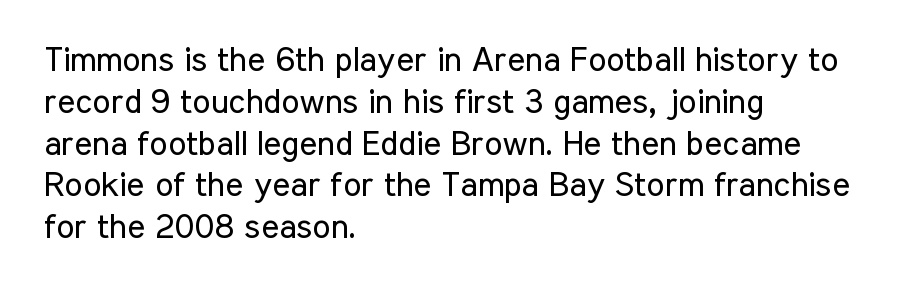
Here the designer chose a conventional face with non-uniform glyph widths. I'd call this a sans setting — the letters go barefoot. The letterforms sit at book weight or below. Caption: standard tracking, unaltered.
